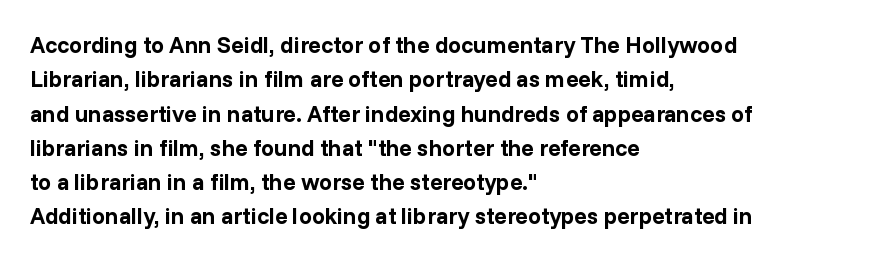
The image shows 23 px bold type, upright; set left-aligned, normal line spacing (1.49x), normal letter spacing, not underlined.
